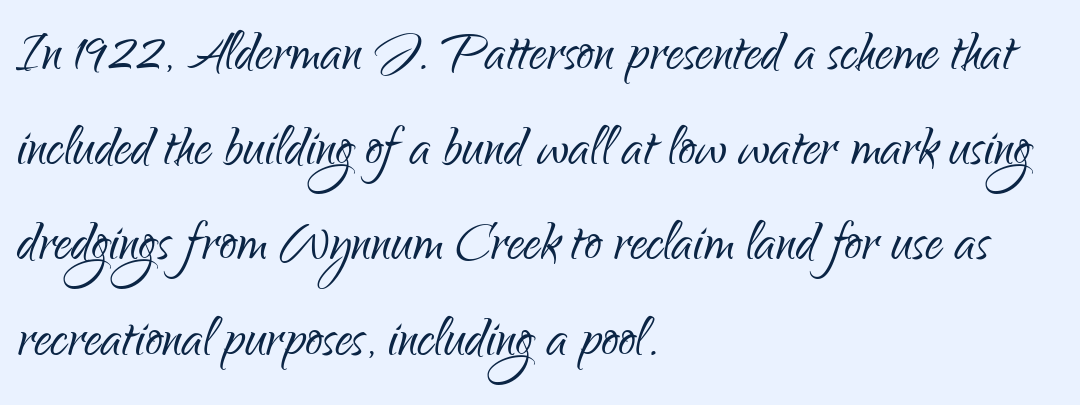
Do the characters align in a grid? No, the font is proportional. A typesetter would call this zero additional tracking. The passage shown stacks its lines at a standard gap. Each stroke keeps to a modest, everyday thickness or less. Rule under the text: the space is simply empty.
